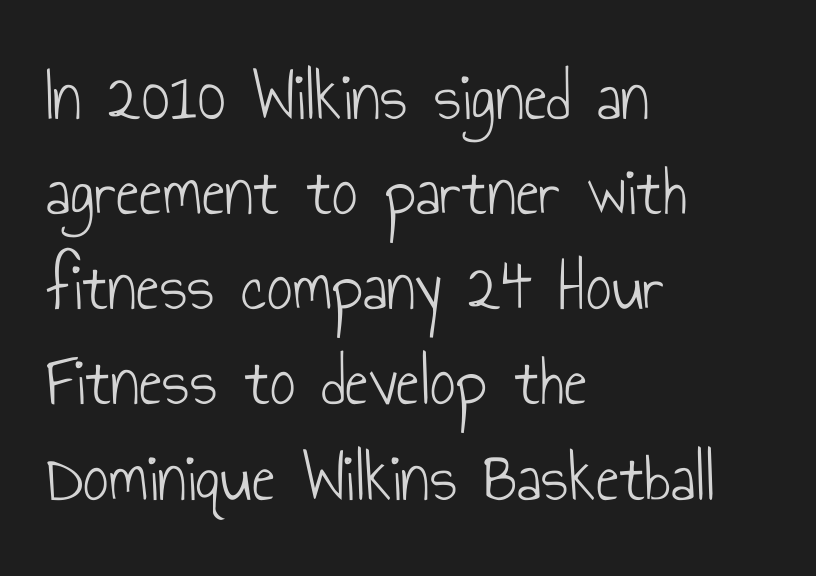
{"serif": "no", "italic": "no", "bold": "no", "weight": "light", "width": "condensed", "stroke_contrast": "low", "x_height": "small", "monospaced": "no", "underline": "no", "align": "left", "line_spacing": "normal", "line_spacing_ratio": 1.34, "letter_spacing": "normal", "letter_spacing_em": 0.0, "glyph_px": 71}
